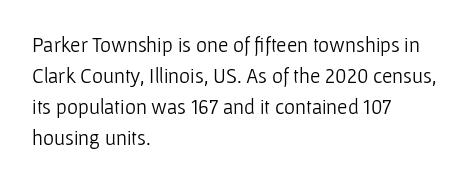
No chunkiness to these letters — they're not bold. The area under the type is left untouched. This rendering uses left alignment, leaving the right contour irregular. The font's upright variant was chosen for this text. Compared with typical body copy, the letter spacing here is the same.
